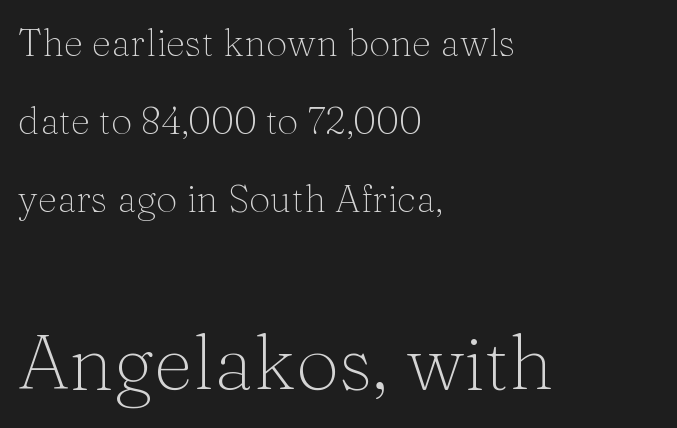
{"serif": "yes", "italic": "no", "bold": "no", "weight": "light", "width": "normal", "stroke_contrast": "medium", "x_height": "medium", "monospaced": "no", "underline": "no", "align": "left", "line_spacing": "loose", "line_spacing_ratio": 2.05, "letter_spacing": "normal", "letter_spacing_em": 0.0, "larger_block": "second", "size_ratio": 2.03, "glyph_px": 77}
